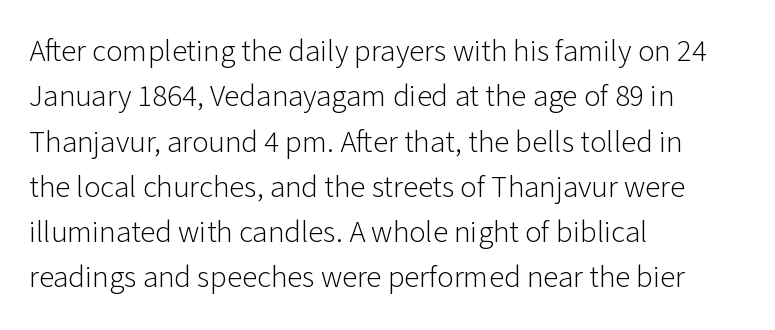
Q: Is the text bold? A: No.
Q: Is the text italic (slanted)? A: No, it is upright.
Q: Is the typeface a serif or a sans-serif typeface? A: Sans-serif.
Q: Is the text underlined? A: No.
Q: How is the paragraph aligned? A: Left-aligned.
Q: Is the spacing between letters normal or unusually wide? A: Normal.
Q: Is the spacing between lines tight, normal or loose? A: Normal.
Q: Width (condensed, normal, or wide)? A: Normal.
Q: Stroke contrast? A: Low.
Q: x-height? A: Medium.
Q: Monospaced? A: No.
